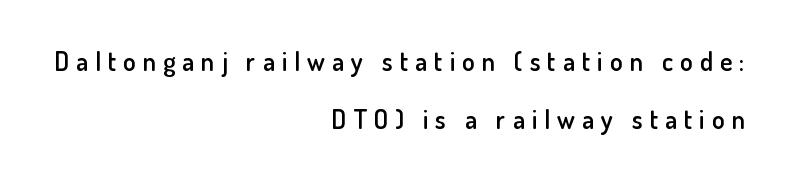
The image shows 26 px text type, upright; set right-aligned, loose line spacing (2.24x), unusually wide letter spacing (+0.27 em), not underlined.
